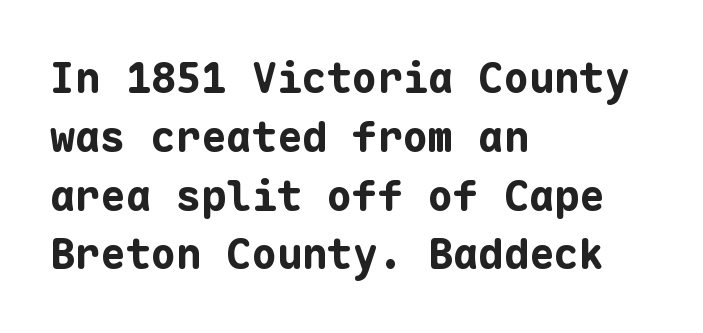
{"serif": "no", "italic": "no", "bold": "yes", "weight": "bold", "width": "normal", "stroke_contrast": "low", "x_height": "medium", "monospaced": "yes", "underline": "no", "align": "left", "line_spacing": "normal", "line_spacing_ratio": 1.4, "letter_spacing": "normal", "letter_spacing_em": 0.0, "glyph_px": 42}
